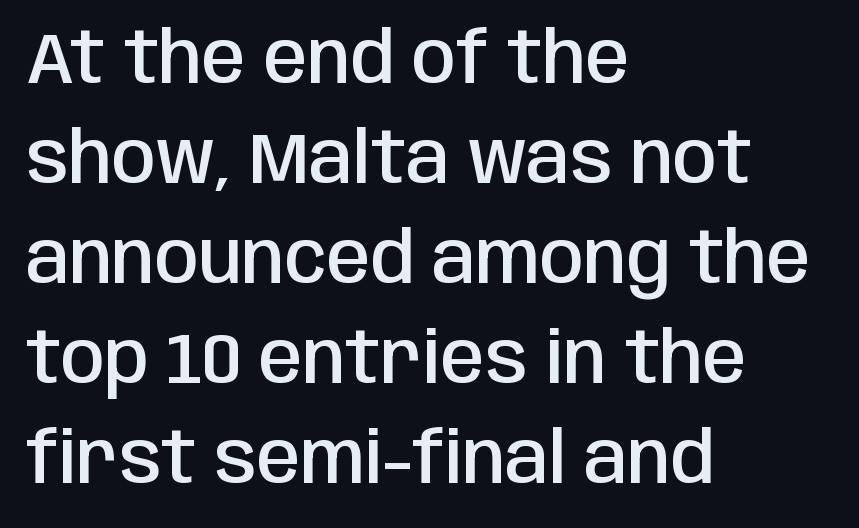
The image shows 71 px semibold, condensed sans-serif type, upright; set left-aligned, normal line spacing (1.41x), normal letter spacing, not underlined; low stroke contrast and a large x-height.
